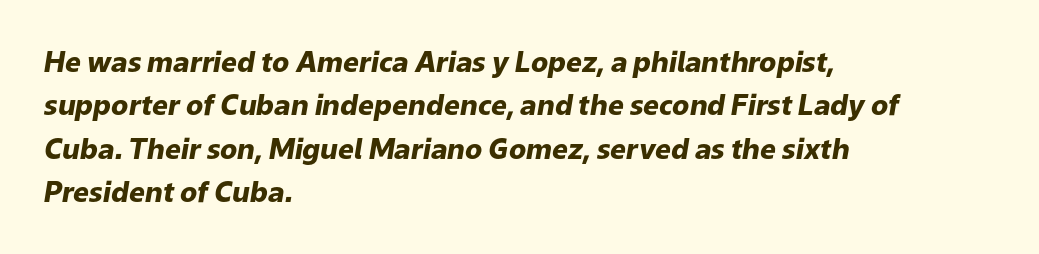
The image shows 28 px heavy type, italic (leaning right); set left-aligned, normal line spacing (1.55x), normal letter spacing, not underlined; low stroke contrast and a medium x-height.
